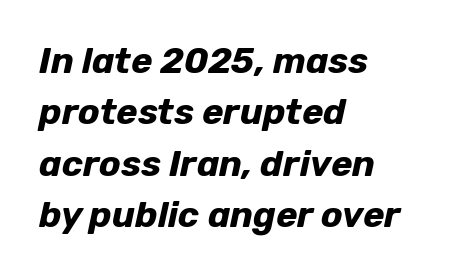
{"italic": "yes", "lean": "right", "slant_degrees": 12, "bold": "yes", "weight": "bold", "width": "normal", "stroke_contrast": "low", "x_height": "medium", "monospaced": "no", "underline": "no", "align": "left", "line_spacing": "normal", "line_spacing_ratio": 1.43, "letter_spacing": "normal", "letter_spacing_em": 0.0, "glyph_px": 36}
